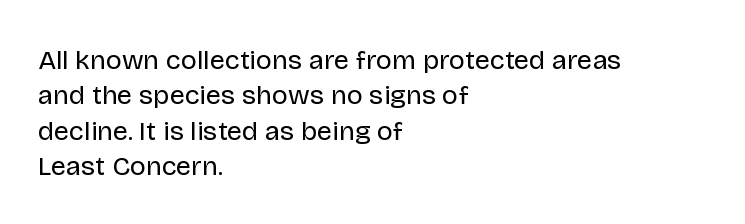
{"italic": "no", "bold": "no", "underline": "no", "align": "left", "line_spacing": "normal", "line_spacing_ratio": 1.31, "letter_spacing": "normal", "letter_spacing_em": 0.0, "glyph_px": 27}
